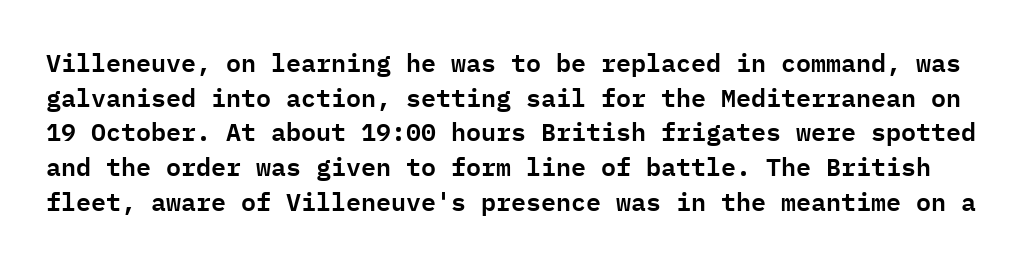
Q: Is the text italic (slanted)? A: No, it is upright.
Q: Is the text underlined? A: No.
Q: Is the spacing between letters normal or unusually wide? A: Normal.
Q: Is the spacing between lines tight, normal or loose? A: Normal.
